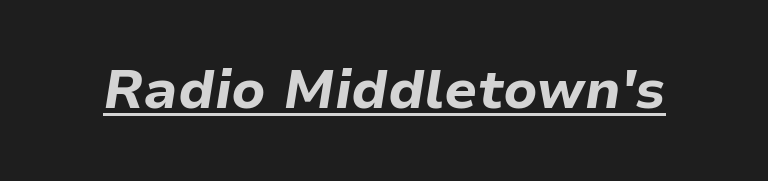
Notice how a bar underscores the lettering throughout. Thick stems and heavy bowls — unmistakably bold. Character widths vary here, with narrow letters taking less room than wide ones. Observe the ordinary spacing: letters are neighbours, not strangers.
